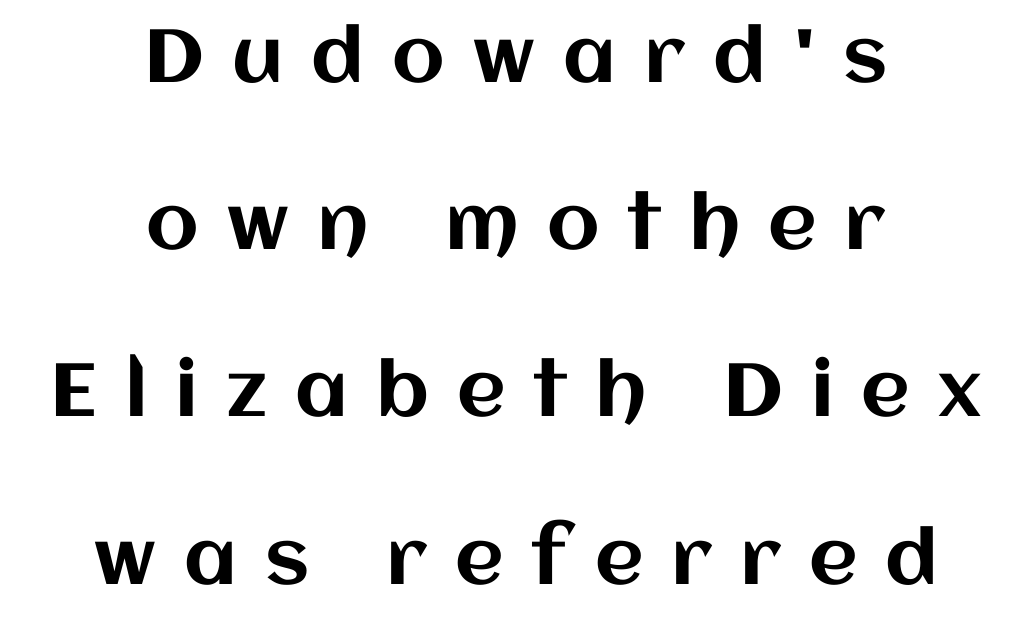
Baseline-to-baseline distance is far greater than the letter height. Here the glyphs are tracked loosely, breaking word shapes into spaced letters. Each letter keeps its own natural width here, so spacing adapts to shape. Unlike italic type, these characters show no tilt at all. Each row of text sits above clean, open space. The typesetter chose a symmetrical, centered arrangement here.
